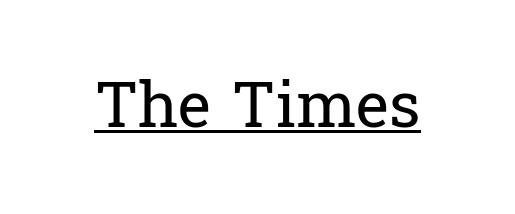
The letters sit at their default tracking, neither squeezed nor spread. Serif or sans? Serif — the stroke terminals have little feet. Does a line run under the words? Yes, clearly. Note the varied advance widths — an 'i' is clearly narrower than an 'm'.
